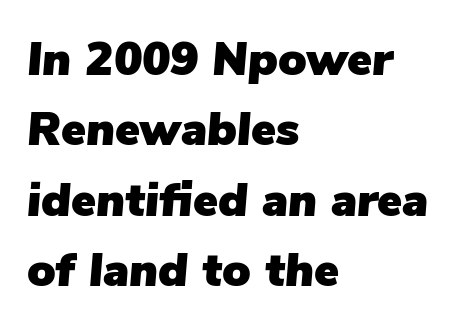
The image shows 47 px text type, italic (leaning right); set left-aligned, normal line spacing (1.5x), normal letter spacing, not underlined; low stroke contrast and a medium x-height.
